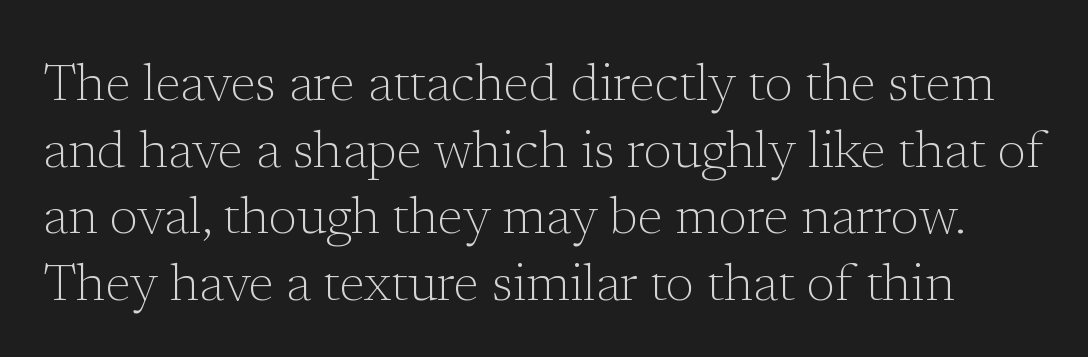
The image shows 52 px light serif type, upright; set normal line spacing (1.28x), normal letter spacing, not underlined; low stroke contrast and a medium x-height.
